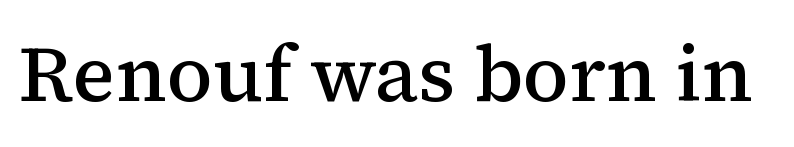
{"serif": "yes", "italic": "no", "bold": "semi", "weight": "semibold", "width": "normal", "stroke_contrast": "medium", "x_height": "medium", "monospaced": "no", "underline": "no", "letter_spacing": "normal", "letter_spacing_em": 0.0, "glyph_px": 79}
